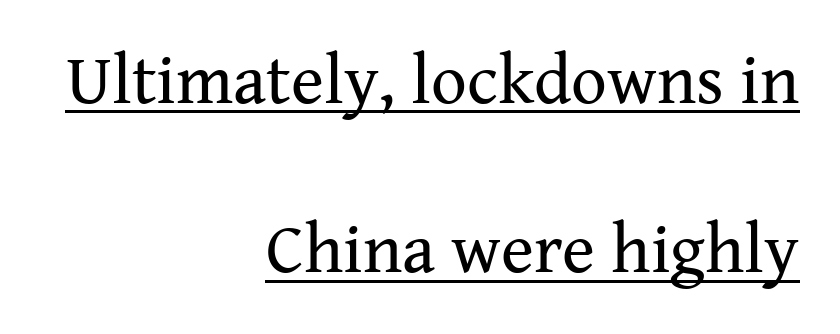
Observe the ordinary spacing: letters are neighbours, not strangers. Somebody hit Ctrl+U on this one — the words are underlined. Weight: regular or lighter. Type style note: has serifs. Reading down the column, the eye jumps a long way to each next line.
